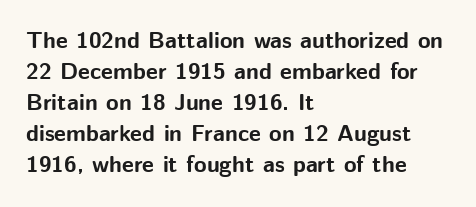
{"italic": "no", "bold": "yes", "underline": "no", "align": "left", "line_spacing": "normal", "line_spacing_ratio": 1.35, "letter_spacing": "normal", "letter_spacing_em": 0.0, "glyph_px": 23}
